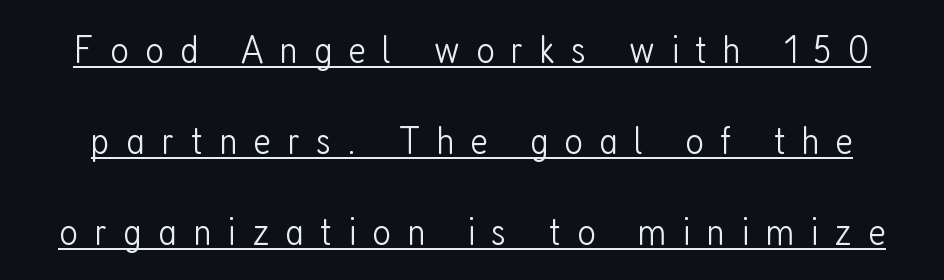
The image shows 40 px light, condensed sans-serif type, upright; set loose line spacing (2.28x), unusually wide letter spacing (+0.41 em), underlined; low stroke contrast and a medium x-height.
